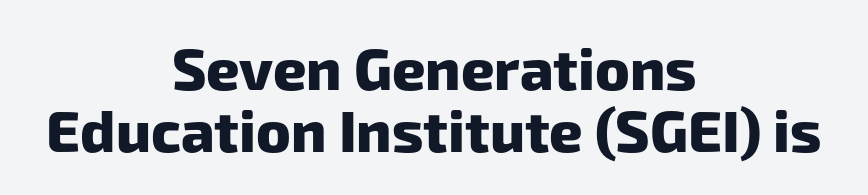
{"serif": "no", "bold": "yes", "weight": "heavy", "width": "normal", "stroke_contrast": "low", "x_height": "medium", "monospaced": "no", "underline": "no", "align": "center", "line_spacing": "tight", "line_spacing_ratio": 1.07, "letter_spacing": "normal", "letter_spacing_em": 0.0, "glyph_px": 58}
